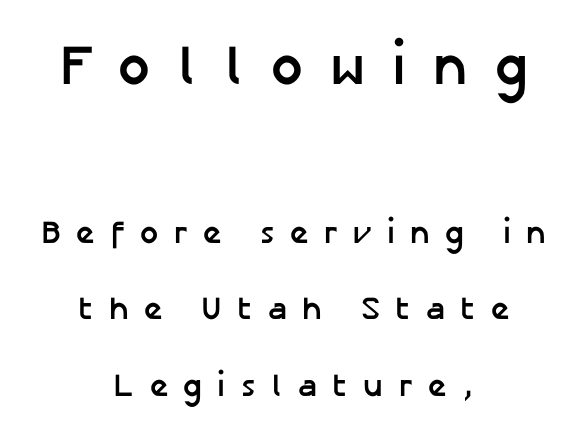
{"serif": "no", "italic": "no", "bold": "yes", "weight": "semibold", "width": "normal", "stroke_contrast": "low", "x_height": "medium", "monospaced": "no", "underline": "no", "align": "center", "line_spacing": "loose", "line_spacing_ratio": 2.39, "letter_spacing": "wide", "letter_spacing_em": 0.48, "larger_block": "first", "size_ratio": 1.75, "glyph_px": 56}
